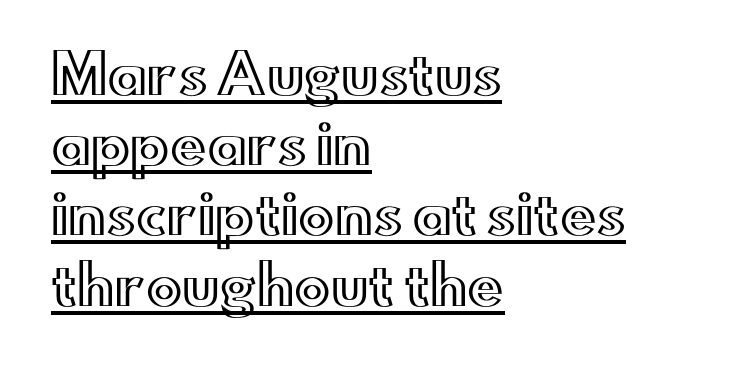
The image shows 54 px wide type, upright; set left-aligned, normal line spacing (1.3x), normal letter spacing, underlined; a small x-height.
